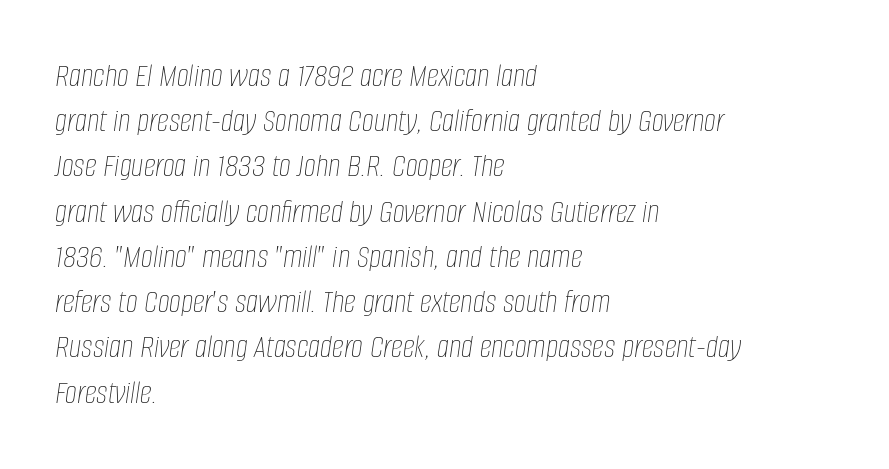
You could not count columns in this text — the font is proportionally spaced. Rows of type keep a routine distance in the vertical direction. The specimen omits any rule beneath the text block's lines. The letterforms sit at book weight or below. Line beginnings align vertically; line endings do not.
